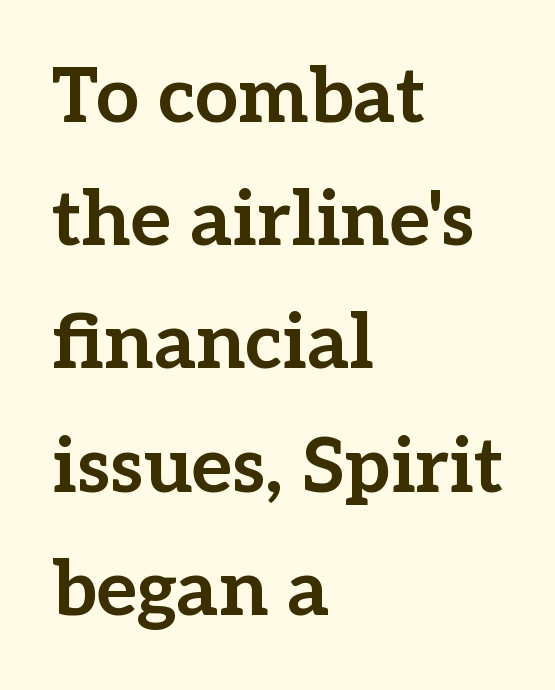
Type without underlining. The passage shown has conventional tracking throughout. Each new line begins a customary step beneath the previous one. Is this a sans? No — the strokes have serifs. Here the designer chose a conventional face with non-uniform glyph widths. Posture: upright roman.
